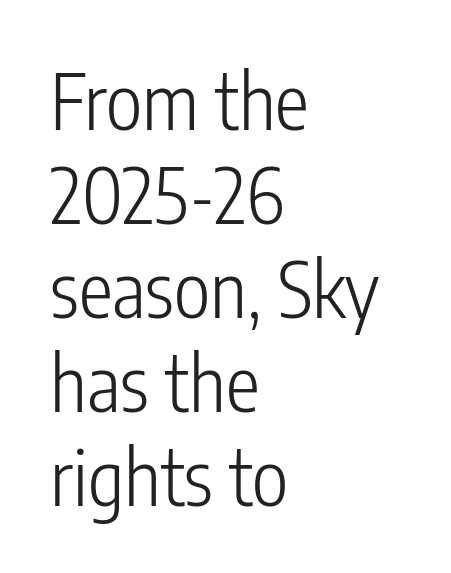
The image shows 77 px light, condensed sans-serif type, upright; set left-aligned, line spacing 1.22x, normal letter spacing, not underlined; low stroke contrast and a medium x-height.
